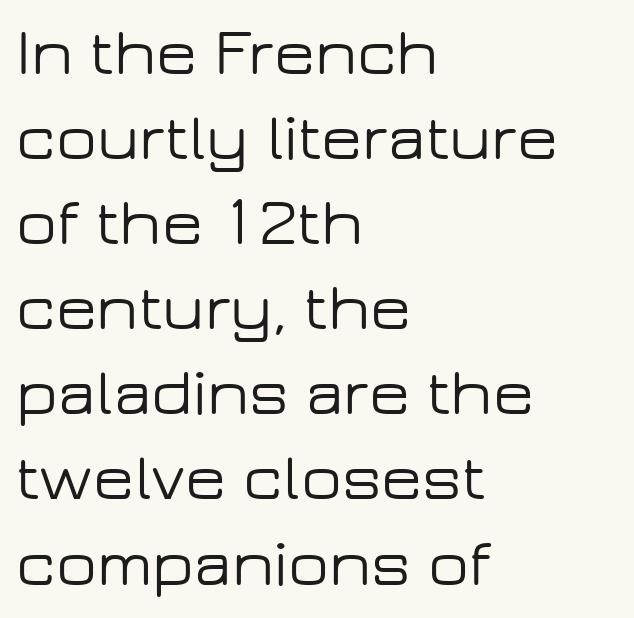
The image shows 67 px wide sans-serif type, upright; set left-aligned, normal line spacing (1.27x), normal letter spacing, not underlined; low stroke contrast and a medium x-height.
